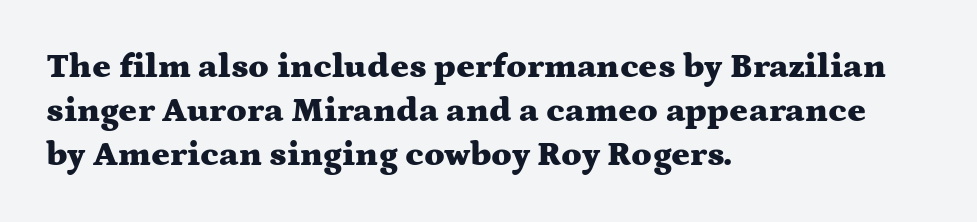
The image shows 35 px heavy, wide serif type, upright; set left-aligned, normal line spacing (1.26x), normal letter spacing, not underlined; medium stroke contrast and a medium x-height.
